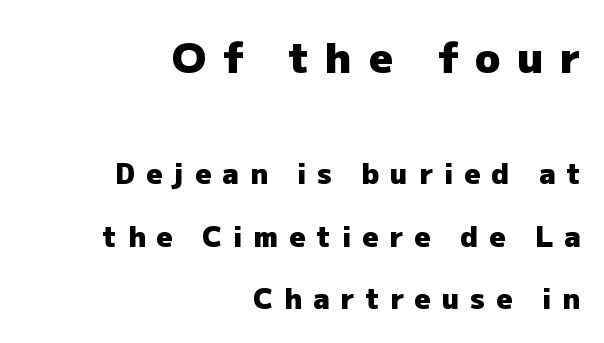
The image shows 42 px heavy sans-serif type, upright; set right-aligned, loose line spacing (2.23x), unusually wide letter spacing (+0.4 em), not underlined; the first (top) block is 1.5x larger; low stroke contrast and a medium x-height.
